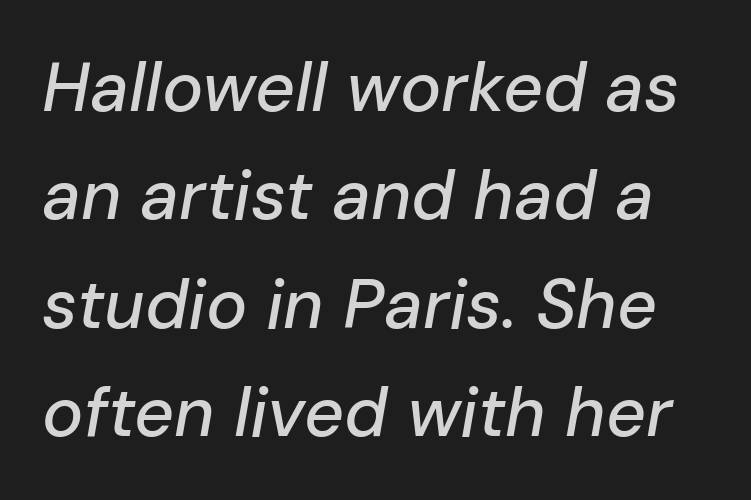
Think of a printed novel: that variable character pitch is what you see here. Letters rest on an invisible, unmarked baseline. Observe the lean: these are italic letterforms. These lines sit exactly where default settings would place them.
